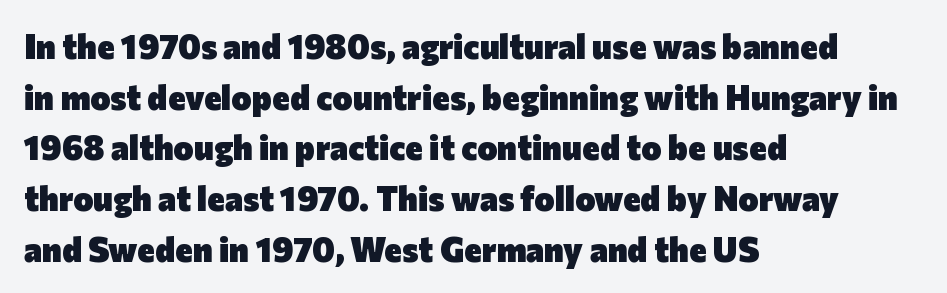
The image shows 34 px heavy sans-serif type, upright; set left-aligned, normal line spacing (1.49x), normal letter spacing, not underlined; low stroke contrast and a medium x-height.
